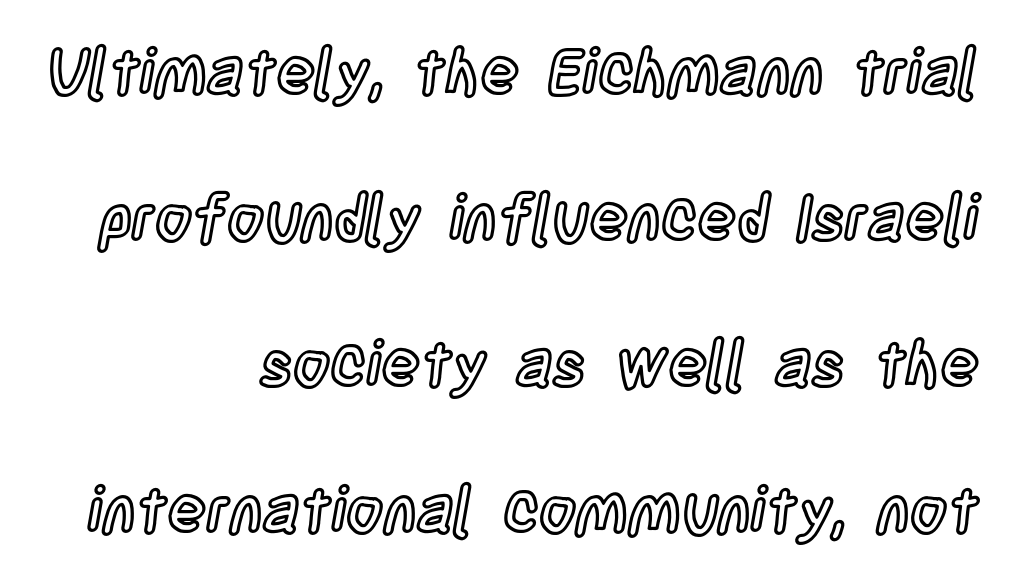
The image shows 64 px condensed type; set right-aligned, loose line spacing (2.28x), normal letter spacing, not underlined; a large x-height.
